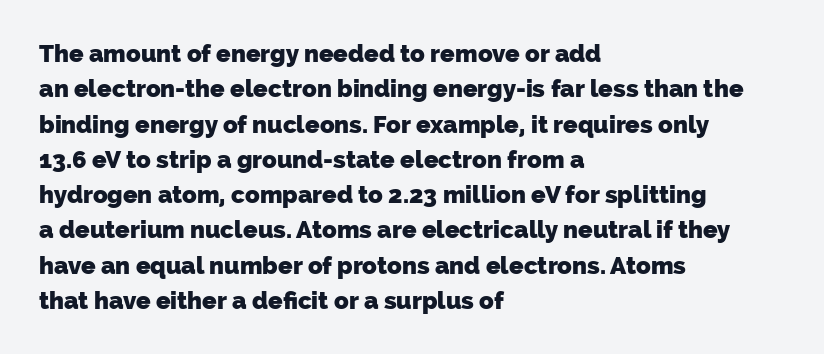
Nobody drew a line under any word here. If you drew a ruler down the left edge, every line would touch it. Is the type bold? Yes — the strokes are clearly thick and heavy. The tracking reads as untouched default to a designer's eye. Rows of type keep a routine distance in the vertical direction.
